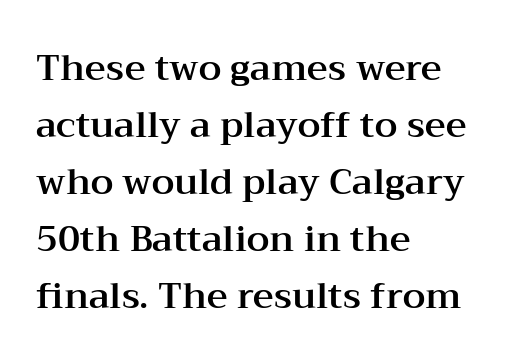
The image shows 36 px wide serif type, upright; set left-aligned, normal line spacing (1.58x), normal letter spacing, not underlined; medium stroke contrast and a medium x-height.
